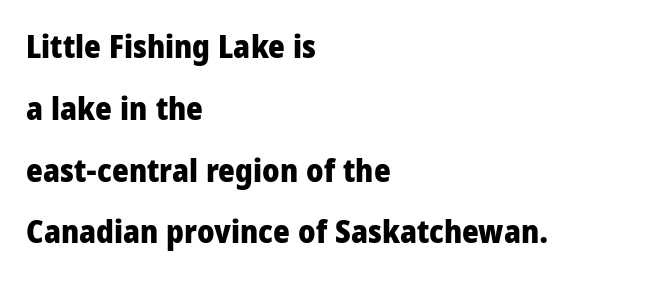
Tracking here is standard; glyphs follow each other at the usual distance. Just letters on the line, the space beneath them empty. The lettering holds an erect, upright posture throughout. Type style note: lacks serifs. The rendering uses a large line-height, opening up the rows. Notice how thick the strokes are: this is what a full bold looks like.
